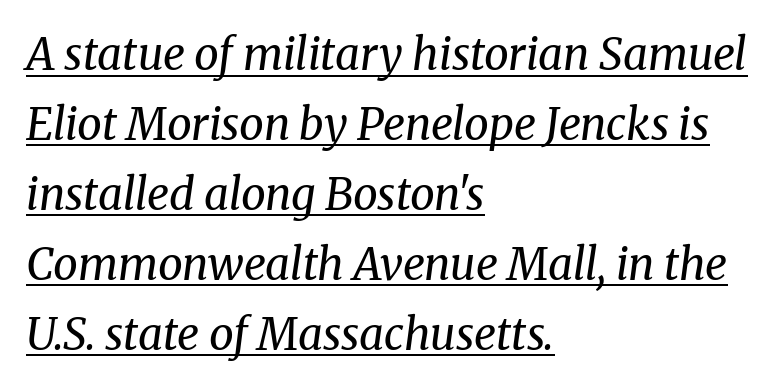
Emphasis-style slanted type is in use. Words appear dense and cohesive because spacing is normal. Descenders here cross a horizontal rule under the line. Is the block centered? No — it sits flush against the left margin. Each stroke keeps to a modest, everyday thickness or less.
